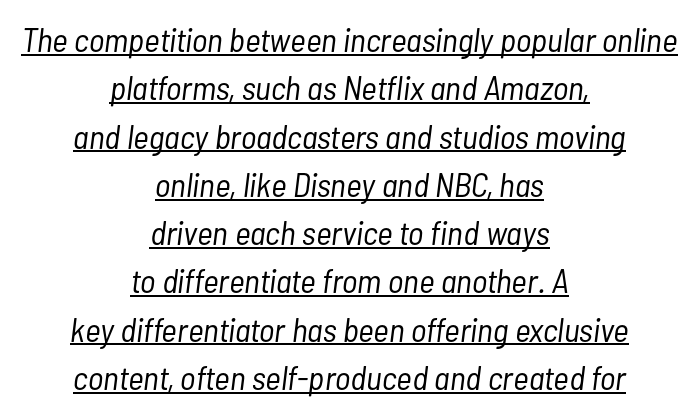
The letters advance in unequal steps, a hallmark of proportional type. The setting favours the middle, as headings and verse often do. Compared with typical paragraphs, the rows here are spaced about the same. The rendering keeps characters at their native spacing. Bold? No — there's no thickening of the strokes.
